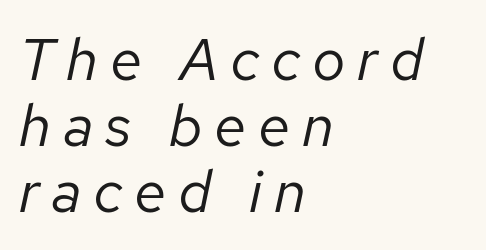
{"italic": "yes", "lean": "right", "slant_degrees": 12, "bold": "no", "weight": "regular", "width": "normal", "stroke_contrast": "low", "x_height": "medium", "monospaced": "no", "underline": "no", "align": "left", "line_spacing": "tight", "line_spacing_ratio": 1.12, "letter_spacing": "wide", "letter_spacing_em": 0.2, "glyph_px": 59}
